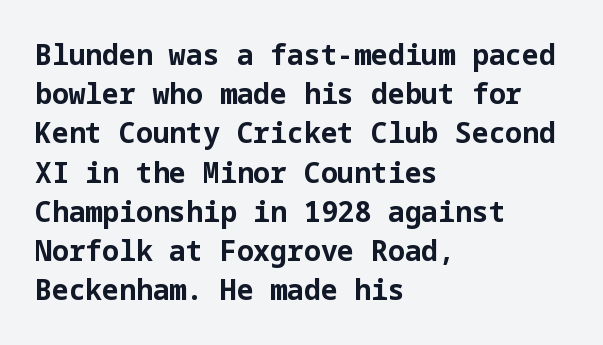
The image shows 28 px bold sans-serif type, upright; set left-aligned, normal line spacing (1.4x), normal letter spacing, not underlined; low stroke contrast and a medium x-height.
